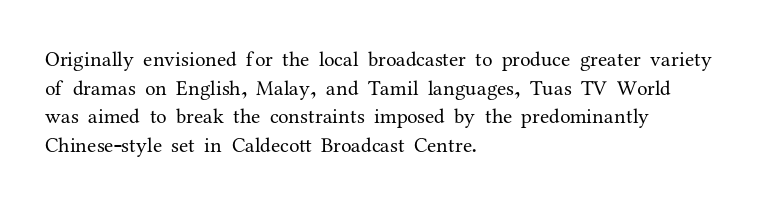
{"italic": "no", "bold": "no", "underline": "no", "align": "left", "line_spacing": "normal", "line_spacing_ratio": 1.36, "letter_spacing": "normal", "letter_spacing_em": 0.0, "glyph_px": 21}
